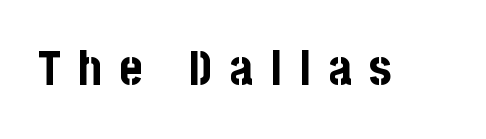
{"serif": "no", "italic": "no", "bold": "yes", "weight": "bold", "width": "condensed", "stroke_contrast": "low", "x_height": "large", "monospaced": "no", "underline": "no", "letter_spacing": "wide", "letter_spacing_em": 0.36, "glyph_px": 49}
